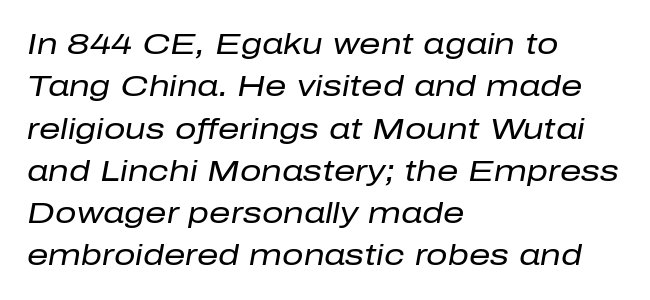
{"italic": "yes", "lean": "right", "slant_degrees": 10, "bold": "no", "weight": "regular", "width": "normal", "stroke_contrast": "low", "x_height": "medium", "monospaced": "no", "underline": "no", "align": "left", "line_spacing": "normal", "line_spacing_ratio": 1.41, "letter_spacing": "normal", "letter_spacing_em": 0.0, "glyph_px": 30}
